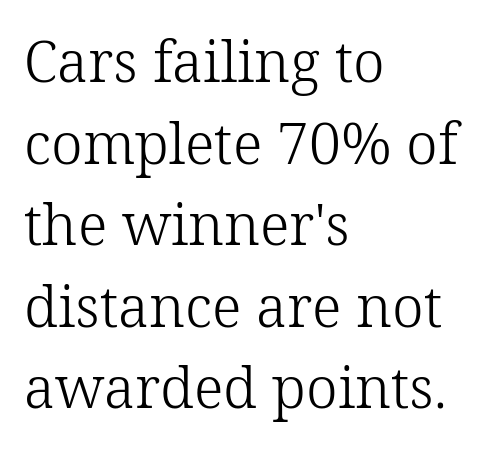
Q: Is the text bold? A: No.
Q: Is the text italic (slanted)? A: No, it is upright.
Q: Is the typeface a serif or a sans-serif typeface? A: Serif.
Q: Is the text underlined? A: No.
Q: How is the paragraph aligned? A: Left-aligned.
Q: Is the spacing between letters normal or unusually wide? A: Normal.
Q: Is the spacing between lines tight, normal or loose? A: Normal.
Q: Width (condensed, normal, or wide)? A: Normal.
Q: Stroke contrast? A: Low.
Q: x-height? A: Medium.
Q: Monospaced? A: No.
